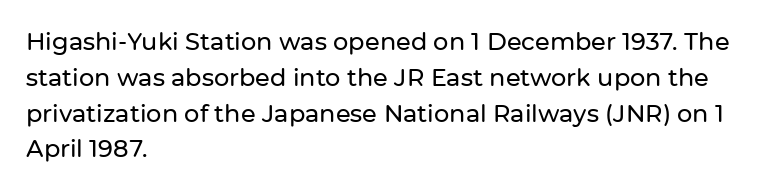
The image shows 24 px text type, upright; set left-aligned, normal line spacing (1.49x), normal letter spacing, not underlined.
